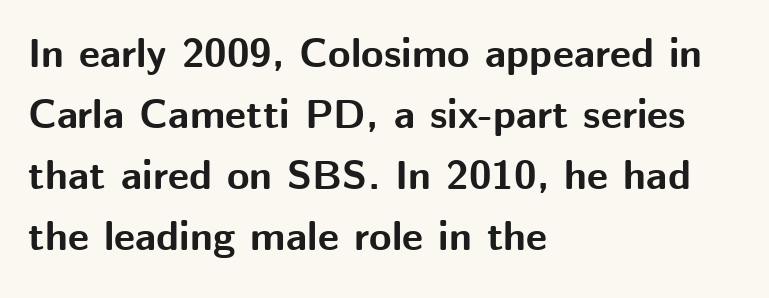
The image shows 41 px bold sans-serif type, upright; set left-aligned, normal line spacing (1.49x), normal letter spacing, not underlined; medium stroke contrast and a medium x-height.
